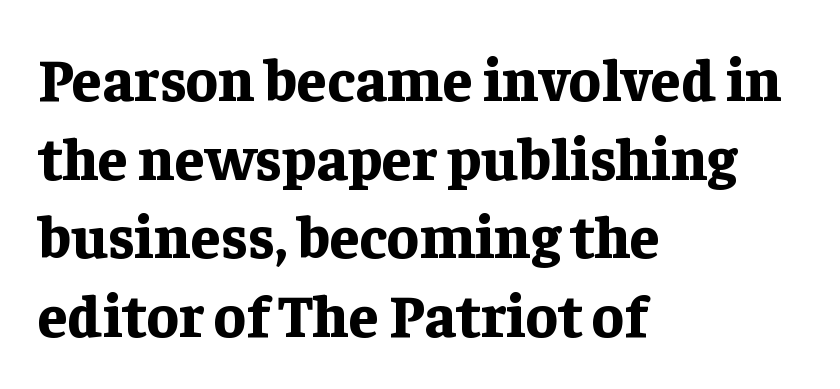
All the whitespace from short lines collects on the right. Each row of text sits above clean, open space. These words are printed bold, with thick strokes throughout. The letters stand upright; this is a roman face.
